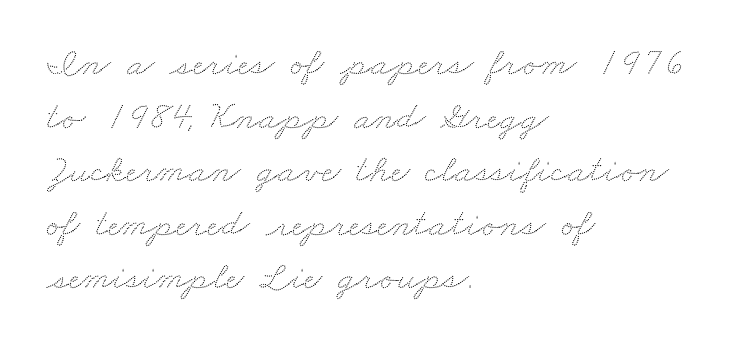
Q: Is the text underlined? A: No.
Q: How is the paragraph aligned? A: Left-aligned.
Q: Is the spacing between letters normal or unusually wide? A: Normal.
Q: Is the spacing between lines tight, normal or loose? A: Normal.
Q: Width (condensed, normal, or wide)? A: Wide.
Q: Stroke contrast? A: Low.
Q: x-height? A: Small.
Q: Monospaced? A: No.
